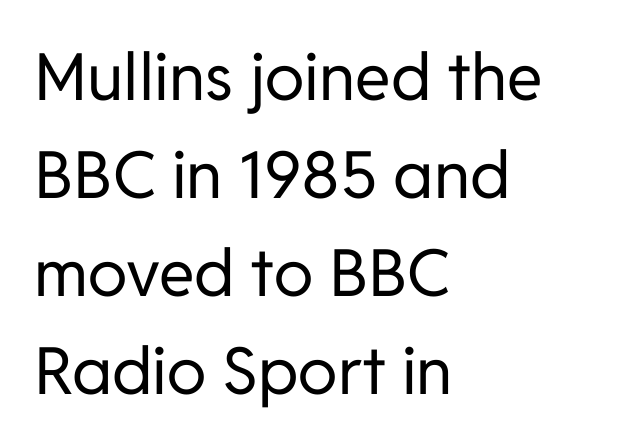
Q: Is the text bold? A: No.
Q: Is the text italic (slanted)? A: No, it is upright.
Q: Is the typeface a serif or a sans-serif typeface? A: Sans-serif.
Q: Is the text underlined? A: No.
Q: How is the paragraph aligned? A: Left-aligned.
Q: Is the spacing between letters normal or unusually wide? A: Normal.
Q: Is the spacing between lines tight, normal or loose? A: Normal.
Q: Width (condensed, normal, or wide)? A: Normal.
Q: Stroke contrast? A: Low.
Q: x-height? A: Medium.
Q: Monospaced? A: No.
